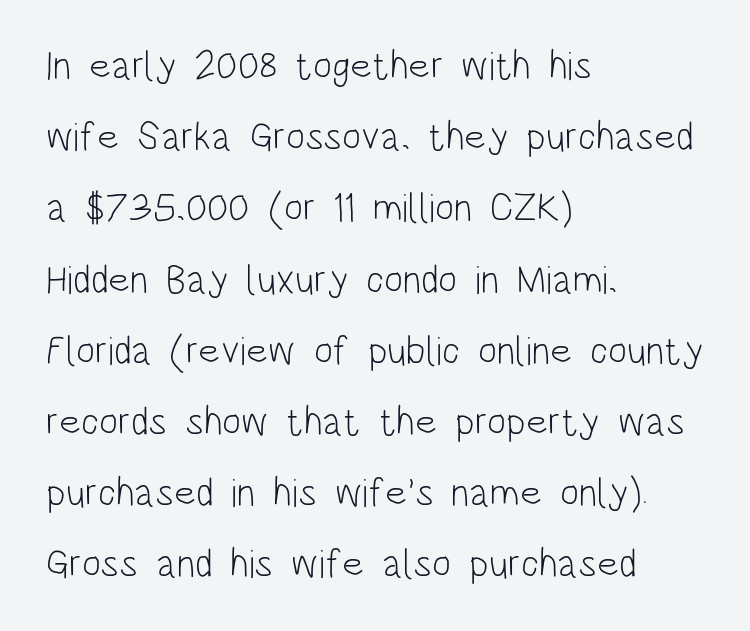
Q: Is the text bold? A: No.
Q: Is the text italic (slanted)? A: No, it is upright.
Q: Is the typeface a serif or a sans-serif typeface? A: Sans-serif.
Q: Is the text underlined? A: No.
Q: How is the paragraph aligned? A: Left-aligned.
Q: Is the spacing between letters normal or unusually wide? A: Normal.
Q: Width (condensed, normal, or wide)? A: Condensed.
Q: Stroke contrast? A: Low.
Q: x-height? A: Large.
Q: Monospaced? A: No.
